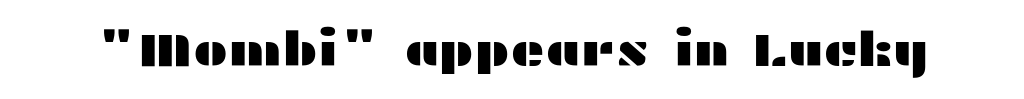
You could not count columns in this text — the font is proportionally spaced. Check the space under the baseline: it is left empty. A sans-serif font was chosen for this passage. Posture: straight, roman, zero tilt. The passage shown has conventional tracking throughout.
